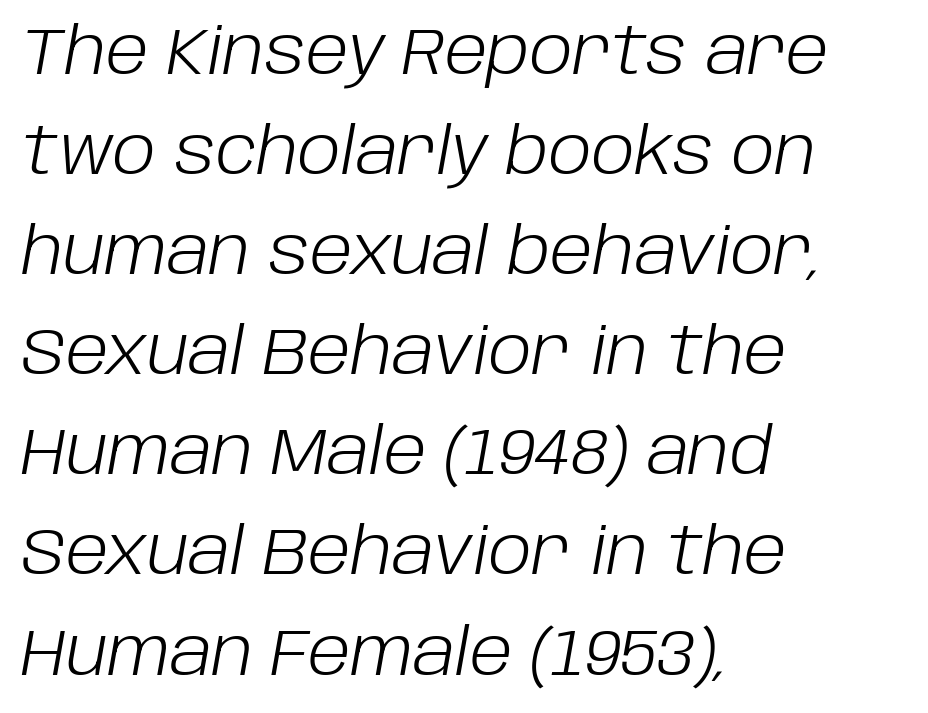
Q: Is the text bold? A: No.
Q: Is the text italic (slanted)? A: Yes, it leans right by about 10 degrees.
Q: Is the text underlined? A: No.
Q: How is the paragraph aligned? A: Left-aligned.
Q: Is the spacing between letters normal or unusually wide? A: Normal.
Q: Is the spacing between lines tight, normal or loose? A: Normal.
Q: Width (condensed, normal, or wide)? A: Normal.
Q: Stroke contrast? A: Low.
Q: x-height? A: Large.
Q: Monospaced? A: No.
